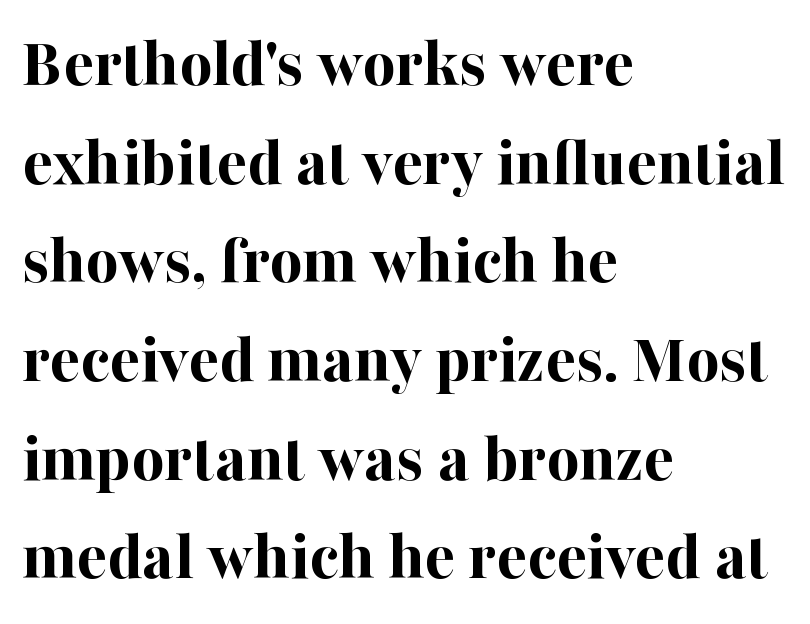
The image shows 71 px bold serif type, upright; set left-aligned, normal line spacing (1.39x), normal letter spacing, not underlined; high stroke contrast and a medium x-height.
